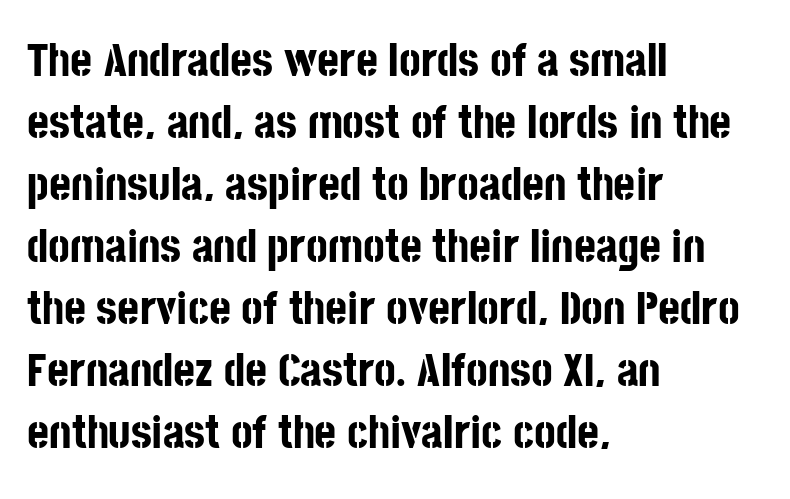
{"serif": "no", "italic": "no", "bold": "yes", "weight": "bold", "width": "condensed", "stroke_contrast": "low", "x_height": "large", "monospaced": "no", "underline": "no", "align": "left", "line_spacing": "normal", "line_spacing_ratio": 1.32, "letter_spacing": "normal", "letter_spacing_em": 0.0, "glyph_px": 47}
